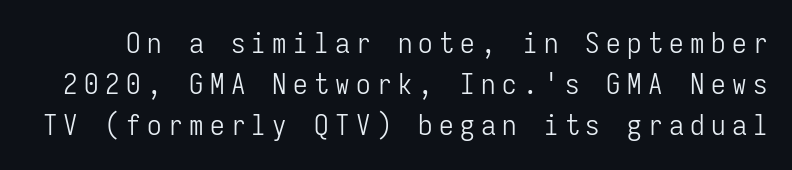
Q: Is the text bold? A: No.
Q: Is the text italic (slanted)? A: No, it is upright.
Q: Is the typeface a serif or a sans-serif typeface? A: Sans-serif.
Q: Is the text underlined? A: No.
Q: Is the spacing between letters normal or unusually wide? A: Unusually wide.
Q: Is the spacing between lines tight, normal or loose? A: Normal.
Q: Width (condensed, normal, or wide)? A: Condensed.
Q: Stroke contrast? A: Low.
Q: x-height? A: Medium.
Q: Monospaced? A: Yes.
